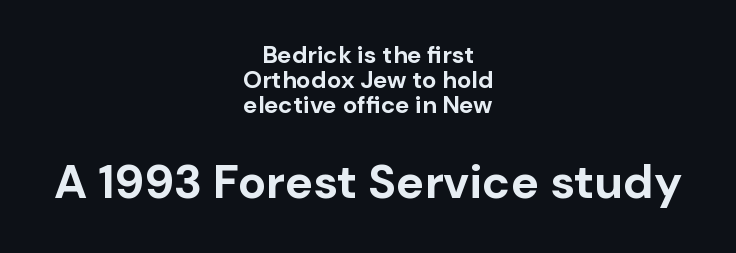
Q: Is the text bold? A: Yes.
Q: Is the text italic (slanted)? A: No, it is upright.
Q: Is the typeface a serif or a sans-serif typeface? A: Sans-serif.
Q: Is the text underlined? A: No.
Q: How is the paragraph aligned? A: Centered.
Q: Is the spacing between letters normal or unusually wide? A: Normal.
Q: Is the spacing between lines tight, normal or loose? A: Tight.
Q: Which block of text is set in a larger size, the first (top) or the second (bottom)? A: The second (bottom) one.
Q: Width (condensed, normal, or wide)? A: Normal.
Q: Stroke contrast? A: Low.
Q: x-height? A: Medium.
Q: Monospaced? A: No.
